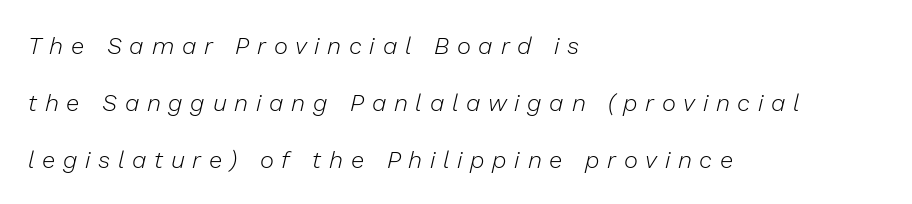
Q: Is the text bold? A: No.
Q: Is the text italic (slanted)? A: Yes, it leans right by about 13 degrees.
Q: Is the text underlined? A: No.
Q: How is the paragraph aligned? A: Left-aligned.
Q: Is the spacing between letters normal or unusually wide? A: Unusually wide.
Q: Is the spacing between lines tight, normal or loose? A: Loose.
